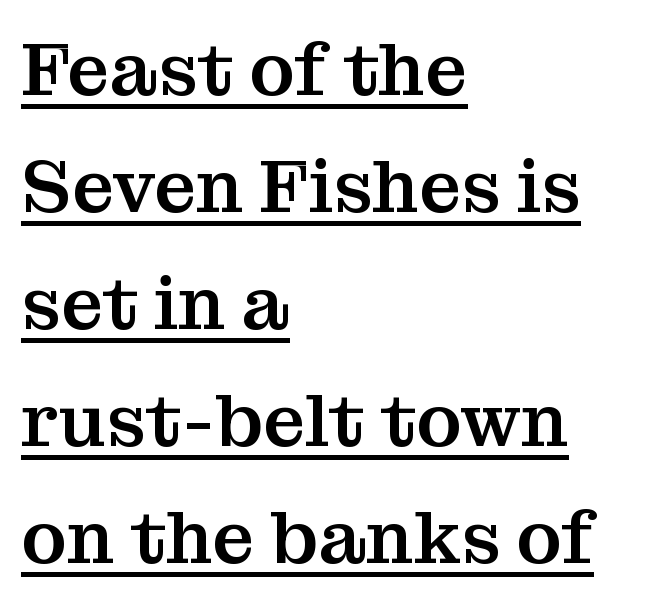
The image shows 75 px serif type, upright; set left-aligned, normal line spacing (1.56x), normal letter spacing, underlined; medium stroke contrast and a medium x-height.
